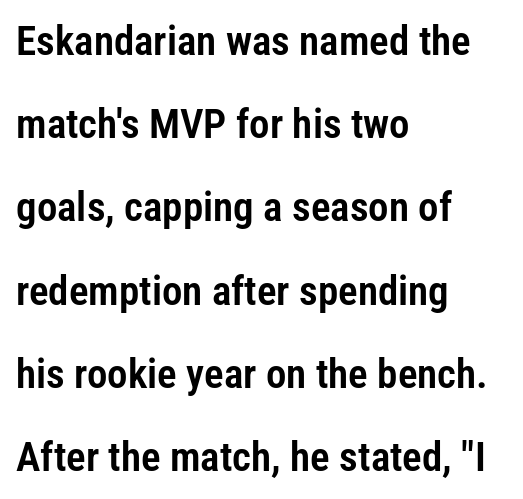
{"serif": "no", "italic": "no", "width": "condensed", "stroke_contrast": "low", "x_height": "medium", "monospaced": "no", "underline": "no", "align": "left", "line_spacing": "loose", "line_spacing_ratio": 2.03, "letter_spacing": "normal", "letter_spacing_em": 0.0, "glyph_px": 41}
